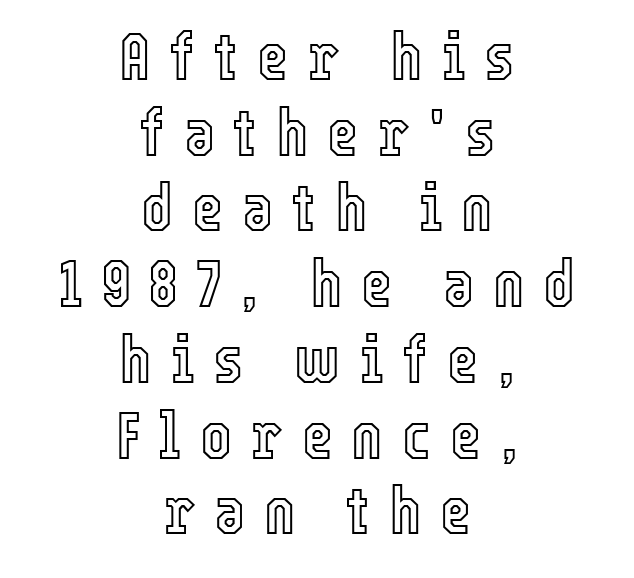
The image shows 67 px condensed type, upright; set centered, tight line spacing (1.13x), unusually wide letter spacing (+0.28 em), not underlined; a medium x-height.
